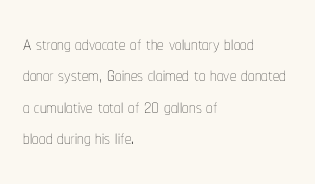
Q: Is the text bold? A: No.
Q: Is the text italic (slanted)? A: No, it is upright.
Q: Is the text underlined? A: No.
Q: How is the paragraph aligned? A: Left-aligned.
Q: Is the spacing between letters normal or unusually wide? A: Normal.
